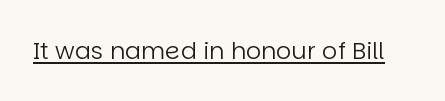
Underlined type. When letters stand straight like this, we call the style roman or upright. The line texture is even and compact thanks to regular tracking. The strokes carry an ordinary text weight at most.
